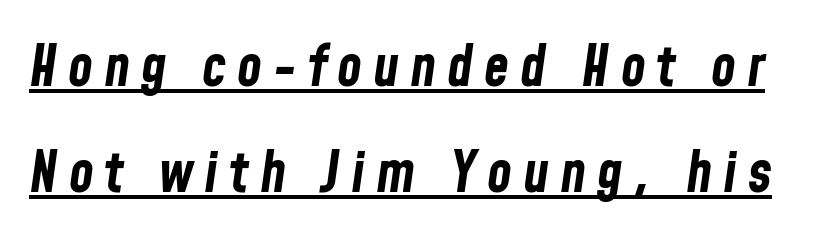
Rendered with sloped, italic letterforms. Somebody hit Ctrl+U on this one — the words are underlined. Is this a fixed-width face? No — the glyphs have proportional, varying widths. The font is running at its bold setting.
